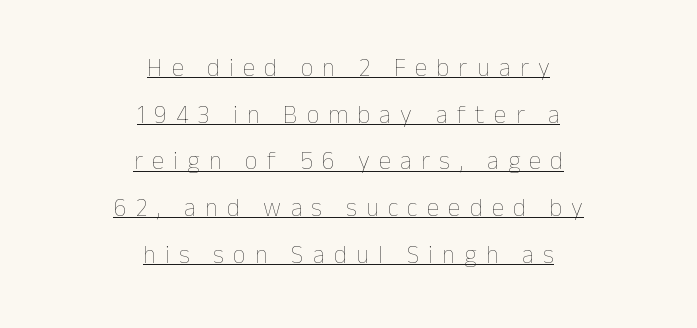
The image shows 25 px text type, upright; set centered, line spacing 1.87x, unusually wide letter spacing (+0.37 em), underlined.
